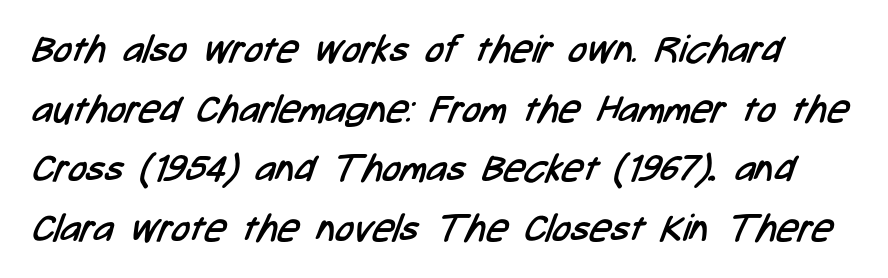
{"serif": "no", "bold": "no", "weight": "regular", "width": "condensed", "stroke_contrast": "low", "x_height": "medium", "monospaced": "no", "underline": "no", "line_spacing": "normal", "line_spacing_ratio": 1.57, "letter_spacing": "normal", "letter_spacing_em": 0.0, "glyph_px": 38}
